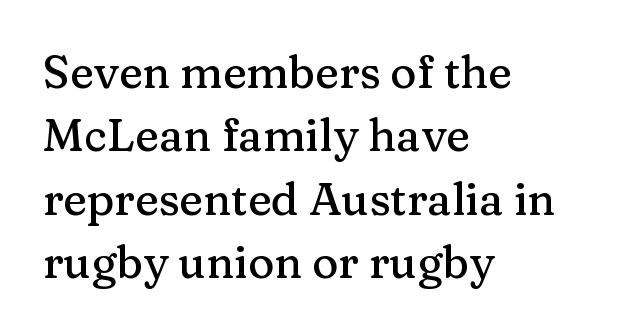
Q: Is the text italic (slanted)? A: No, it is upright.
Q: Is the typeface a serif or a sans-serif typeface? A: Serif.
Q: Is the text underlined? A: No.
Q: How is the paragraph aligned? A: Left-aligned.
Q: Is the spacing between letters normal or unusually wide? A: Normal.
Q: Is the spacing between lines tight, normal or loose? A: Normal.
Q: Width (condensed, normal, or wide)? A: Normal.
Q: Stroke contrast? A: Medium.
Q: x-height? A: Medium.
Q: Monospaced? A: No.
